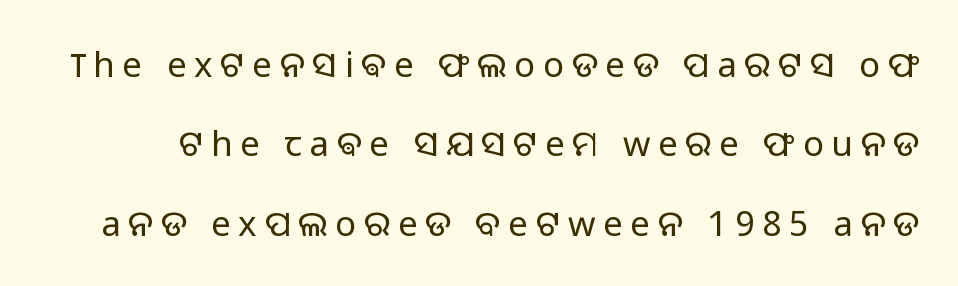
The image shows 35 px light sans-serif type, upright; set loose line spacing (2.27x), unusually wide letter spacing (+0.22 em), not underlined; low stroke contrast and a medium x-height.
